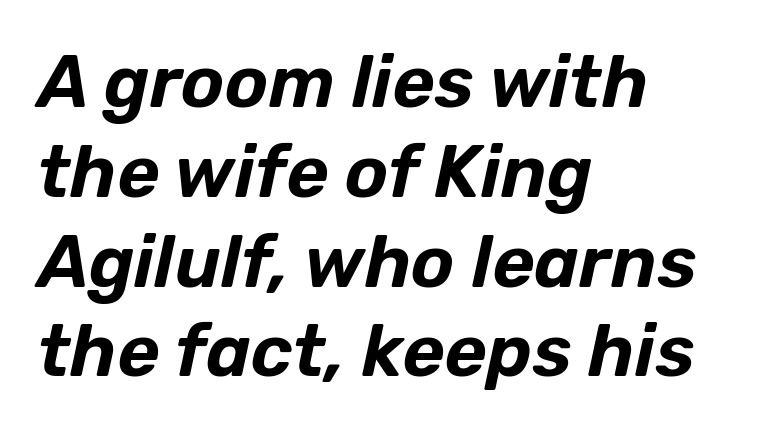
{"italic": "yes", "lean": "right", "slant_degrees": 12, "width": "normal", "stroke_contrast": "low", "x_height": "medium", "monospaced": "no", "underline": "no", "align": "left", "line_spacing_ratio": 1.23, "letter_spacing": "normal", "letter_spacing_em": 0.0, "glyph_px": 73}
